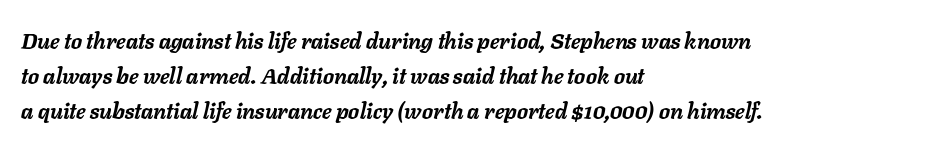
Posture: slanted. Vertically, the passage feels balanced, rows spaced as you'd expect. Nobody drew a line under any word here. Chunky letters — that's bold for sure. Nothing unusual about the tracking: characters are spaced as the font intends. The paragraph has a hard left edge and a soft right edge.
